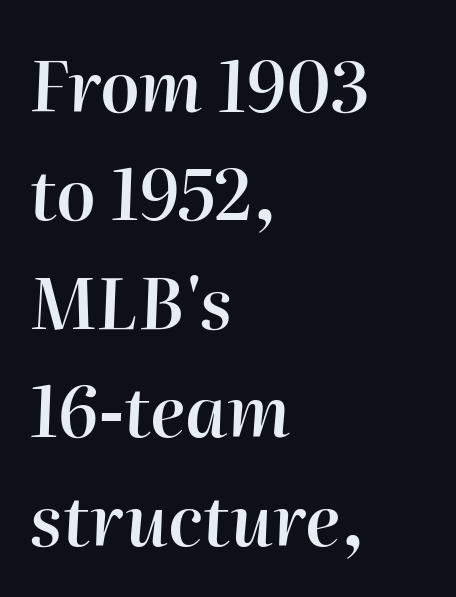
{"italic": "yes", "lean": "right", "slant_degrees": 2, "bold": "semi", "weight": "semibold", "width": "normal", "stroke_contrast": "high", "x_height": "medium", "monospaced": "no", "underline": "no", "align": "left", "line_spacing": "normal", "line_spacing_ratio": 1.55, "letter_spacing": "normal", "letter_spacing_em": 0.0, "glyph_px": 70}
